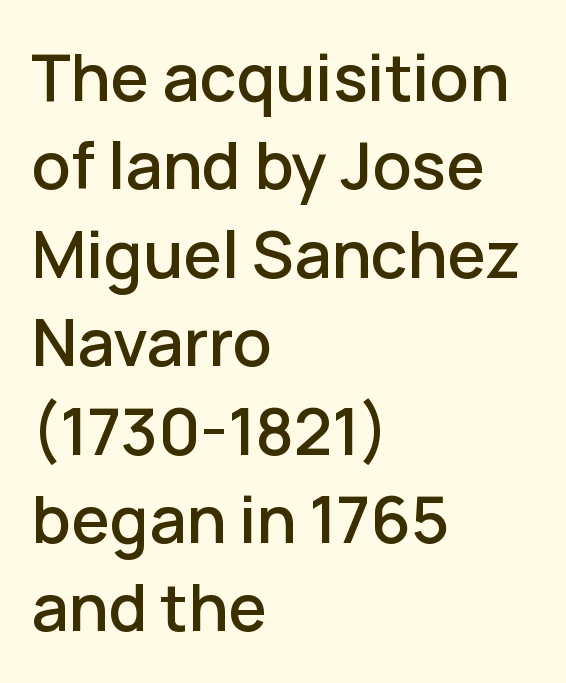
Q: Is the text italic (slanted)? A: No, it is upright.
Q: Is the typeface a serif or a sans-serif typeface? A: Sans-serif.
Q: Is the text underlined? A: No.
Q: How is the paragraph aligned? A: Left-aligned.
Q: Is the spacing between letters normal or unusually wide? A: Normal.
Q: Is the spacing between lines tight, normal or loose? A: Normal.
Q: Width (condensed, normal, or wide)? A: Normal.
Q: Stroke contrast? A: Low.
Q: x-height? A: Medium.
Q: Monospaced? A: No.
